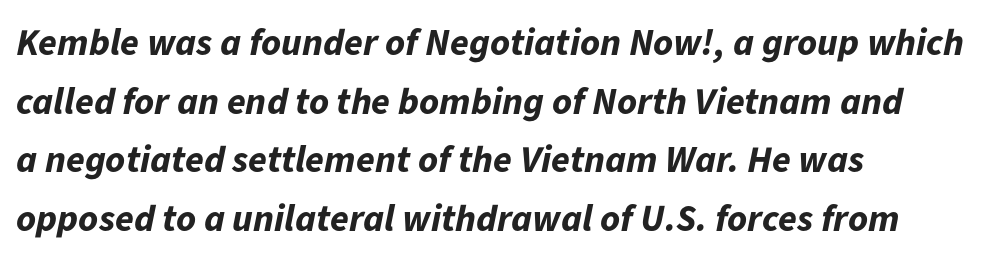
Anything drawn beneath the words? Only blank space. This sample has the flowing, uneven cadence of proportional lettering. Italic? Definitely — the glyphs are oblique. Students, this is bold: see how much ink each stroke carries. The passage is arranged the way most books set body copy — flush left. Quick note: interline space is typical.
